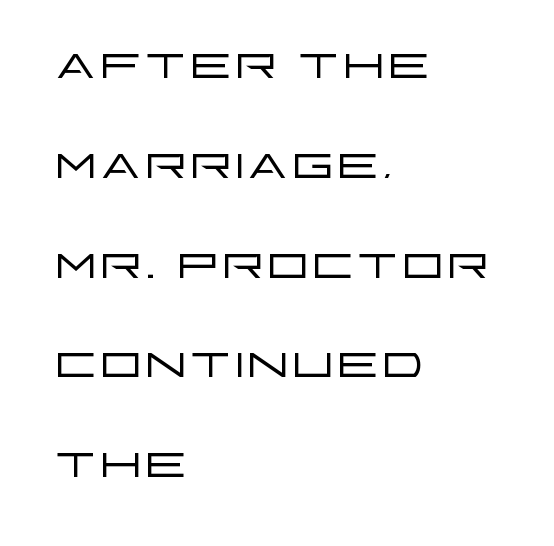
The image shows 67 px light, wide sans-serif type, upright; set left-aligned, normal line spacing (1.49x), normal letter spacing, not underlined; low stroke contrast and a large x-height.
